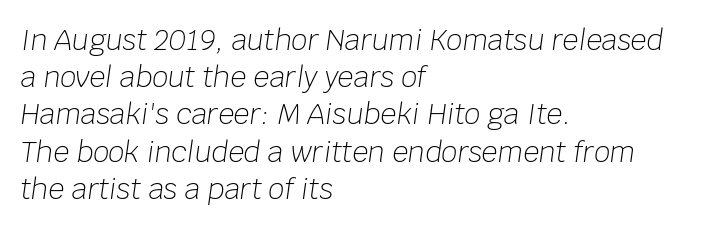
{"italic": "yes", "lean": "right", "slant_degrees": 8, "bold": "no", "weight": "light", "width": "normal", "stroke_contrast": "low", "x_height": "large", "monospaced": "no", "underline": "no", "align": "left", "line_spacing": "normal", "line_spacing_ratio": 1.33, "letter_spacing": "normal", "letter_spacing_em": 0.0, "glyph_px": 28}
